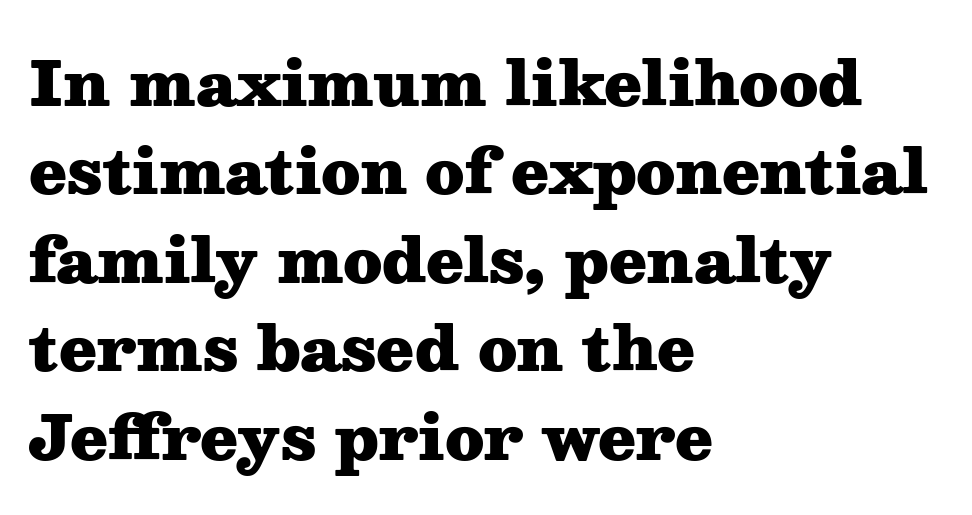
The image shows 61 px heavy, wide serif type, upright; set left-aligned, normal line spacing (1.45x), normal letter spacing, not underlined; medium stroke contrast and a medium x-height.
